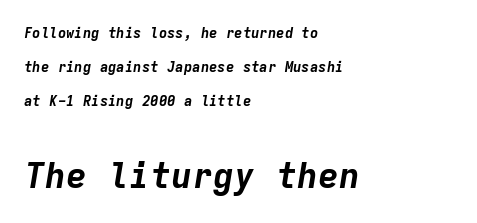
The image shows 35 px bold type, italic (leaning right), monospaced; set left-aligned, loose line spacing (2.44x), normal letter spacing, not underlined; the second (bottom) block is 2.5x larger; low stroke contrast and a medium x-height.
